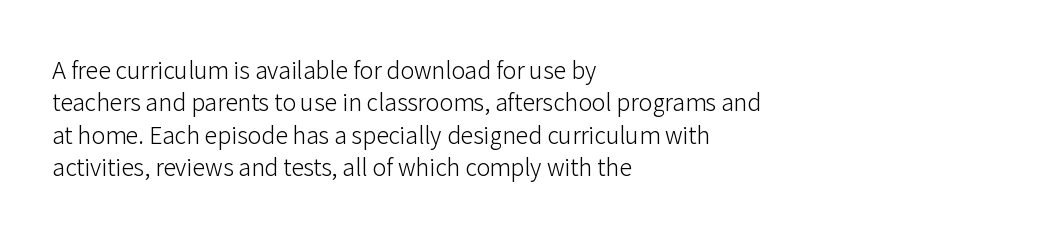
The image shows 23 px text type, upright; set left-aligned, normal line spacing (1.41x), normal letter spacing, not underlined.
